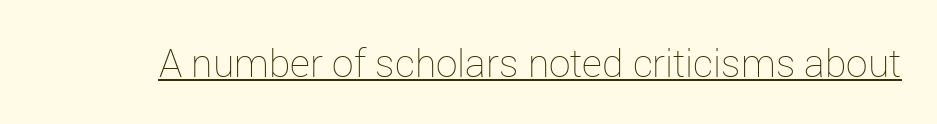
Q: Is the text bold? A: No.
Q: Is the text italic (slanted)? A: No, it is upright.
Q: Is the text underlined? A: Yes.
Q: Is the spacing between letters normal or unusually wide? A: Normal.
Q: Width (condensed, normal, or wide)? A: Normal.
Q: Stroke contrast? A: Low.
Q: x-height? A: Medium.
Q: Monospaced? A: No.
